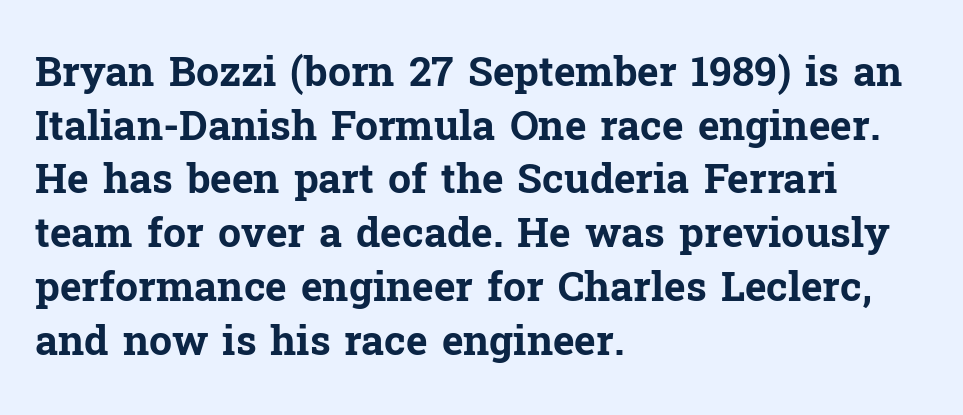
Q: Is the text bold? A: Yes.
Q: Is the text italic (slanted)? A: No, it is upright.
Q: Is the typeface a serif or a sans-serif typeface? A: Serif.
Q: Is the text underlined? A: No.
Q: How is the paragraph aligned? A: Left-aligned.
Q: Is the spacing between letters normal or unusually wide? A: Normal.
Q: Is the spacing between lines tight, normal or loose? A: Normal.
Q: Width (condensed, normal, or wide)? A: Normal.
Q: Stroke contrast? A: Low.
Q: x-height? A: Medium.
Q: Monospaced? A: No.
